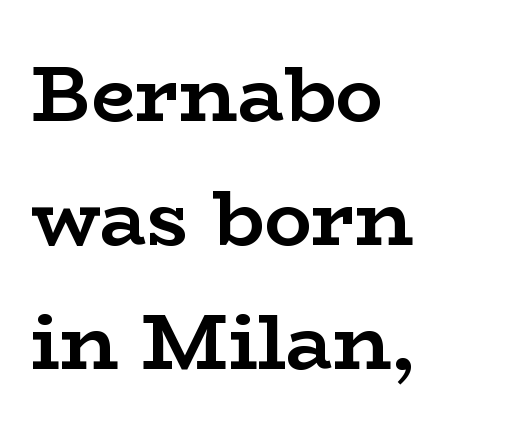
Q: Is the text bold? A: Yes.
Q: Is the text italic (slanted)? A: No, it is upright.
Q: Is the typeface a serif or a sans-serif typeface? A: Serif.
Q: Is the text underlined? A: No.
Q: How is the paragraph aligned? A: Left-aligned.
Q: Is the spacing between letters normal or unusually wide? A: Normal.
Q: Is the spacing between lines tight, normal or loose? A: Normal.
Q: Width (condensed, normal, or wide)? A: Wide.
Q: Stroke contrast? A: Low.
Q: x-height? A: Medium.
Q: Monospaced? A: No.
